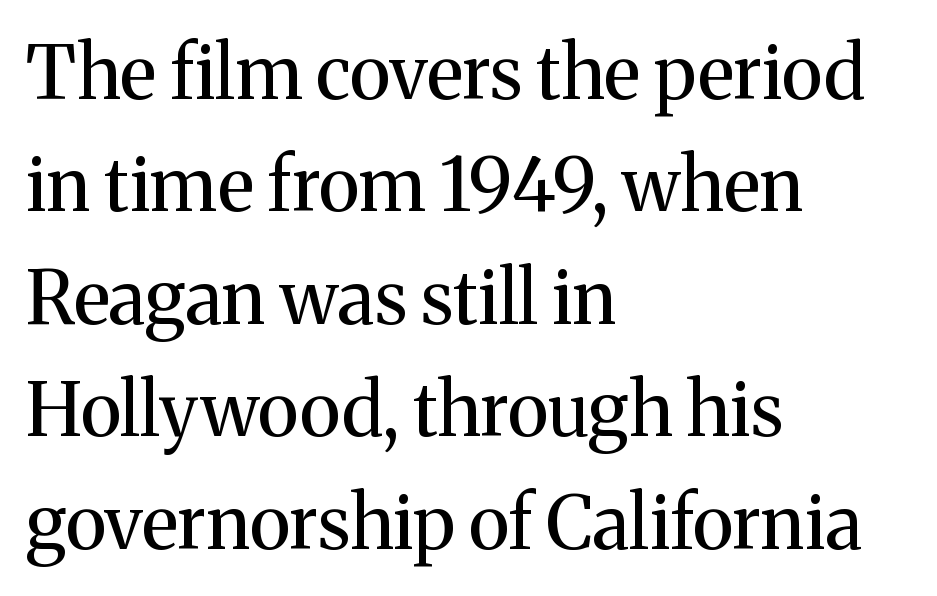
Note the varied advance widths — an 'i' is clearly narrower than an 'm'. Short and long lines alike share a common starting point at left. Characters remain perfectly vertical along every line. Stroke thickness stays within the range of a standard reading face or lighter. A typesetter would call this leading conventional body-copy spacing.
